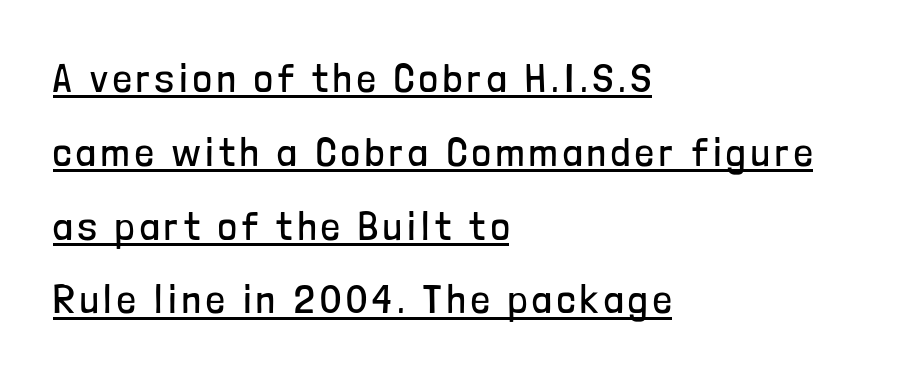
The glyphs are accompanied by a horizontal stroke just below them. The font is comparable to plain body text, perhaps lighter. This sample has the flowing, uneven cadence of proportional lettering. The font's upright variant was chosen for this text. Short and long lines alike share a common starting point at left.
